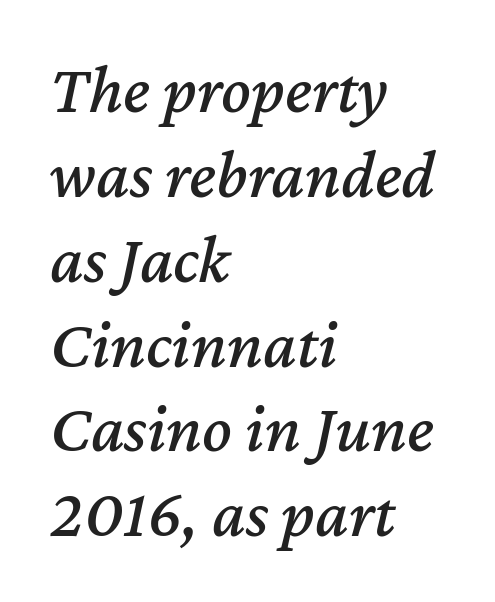
How are the letters spaced? Ordinarily, with no added tracking. The letters are slanted; this is an italic face. Character widths vary here, with narrow letters taking less room than wide ones. The paragraph shown leans on its left margin. Decoration check: the copy has no underline.
